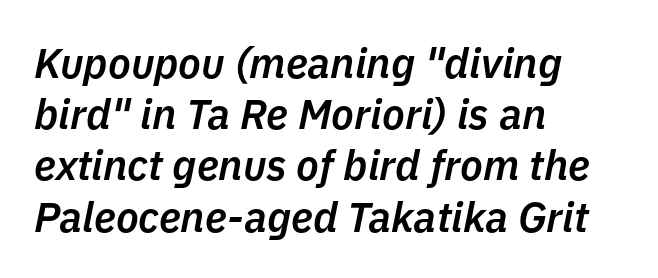
The image shows 42 px semibold type, italic (leaning right); set left-aligned, line spacing 1.22x, normal letter spacing, not underlined; low stroke contrast and a medium x-height.
